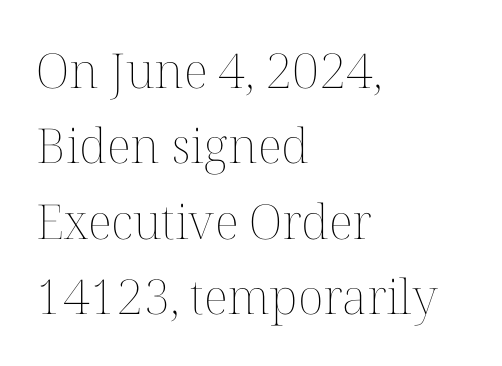
Layout note: lines flush left. Ink coverage per letter is moderate at most. One glance says typical: line gaps are just what's usual. Caption: standard tracking, unaltered. The area under the type is left untouched. The lettering stays uniformly vertical, giving the passage a roman look.
